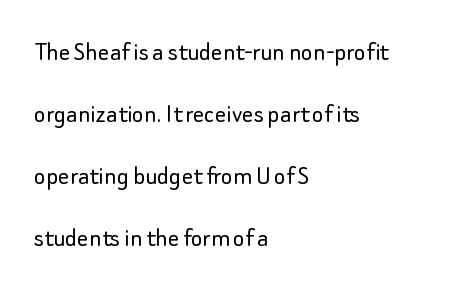
Q: Is the text bold? A: No.
Q: Is the text italic (slanted)? A: No, it is upright.
Q: Is the typeface a serif or a sans-serif typeface? A: Sans-serif.
Q: Is the text underlined? A: No.
Q: How is the paragraph aligned? A: Left-aligned.
Q: Is the spacing between letters normal or unusually wide? A: Normal.
Q: Is the spacing between lines tight, normal or loose? A: Loose.
Q: Width (condensed, normal, or wide)? A: Normal.
Q: Stroke contrast? A: Low.
Q: x-height? A: Small.
Q: Monospaced? A: No.
